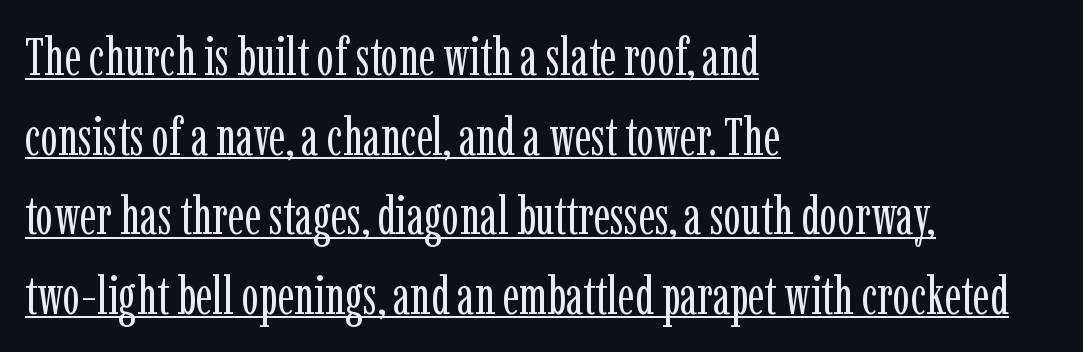
Q: Is the text bold? A: No.
Q: Is the text italic (slanted)? A: No, it is upright.
Q: Is the typeface a serif or a sans-serif typeface? A: Serif.
Q: Is the text underlined? A: Yes.
Q: How is the paragraph aligned? A: Left-aligned.
Q: Is the spacing between letters normal or unusually wide? A: Normal.
Q: Is the spacing between lines tight, normal or loose? A: Normal.
Q: Width (condensed, normal, or wide)? A: Condensed.
Q: Stroke contrast? A: Low.
Q: x-height? A: Medium.
Q: Monospaced? A: No.
